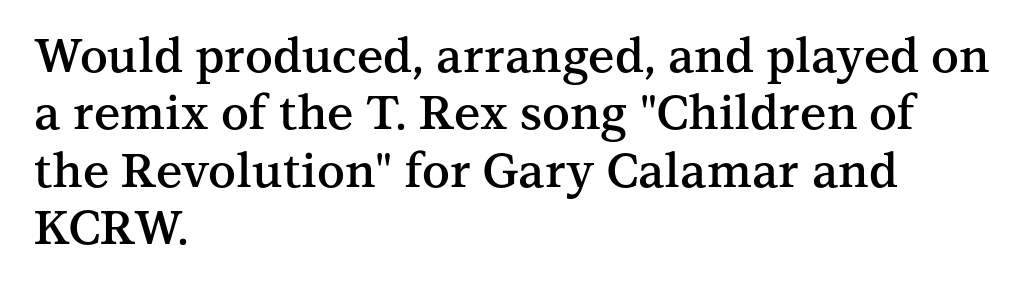
{"serif": "yes", "italic": "no", "bold": "semi", "weight": "semibold", "width": "normal", "stroke_contrast": "medium", "x_height": "medium", "monospaced": "no", "underline": "no", "align": "left", "line_spacing_ratio": 1.22, "letter_spacing": "normal", "letter_spacing_em": 0.0, "glyph_px": 47}
